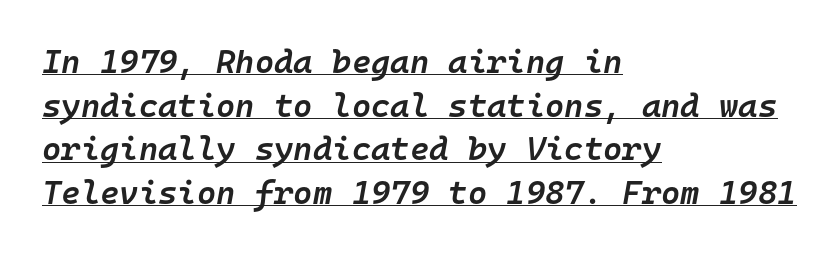
The image shows 33 px semibold type, italic (leaning right), monospaced; set left-aligned, normal line spacing (1.32x), normal letter spacing, underlined; low stroke contrast and a medium x-height.
